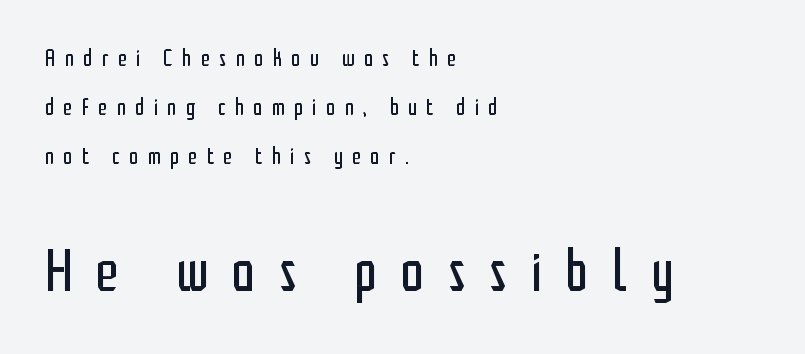
Q: Is the text bold? A: No.
Q: Is the text italic (slanted)? A: No, it is upright.
Q: Is the typeface a serif or a sans-serif typeface? A: Sans-serif.
Q: Is the text underlined? A: No.
Q: How is the paragraph aligned? A: Left-aligned.
Q: Is the spacing between letters normal or unusually wide? A: Unusually wide.
Q: Is the spacing between lines tight, normal or loose? A: Loose.
Q: Which block of text is set in a larger size, the first (top) or the second (bottom)? A: The second (bottom) one.
Q: Width (condensed, normal, or wide)? A: Condensed.
Q: Stroke contrast? A: Low.
Q: x-height? A: Medium.
Q: Monospaced? A: No.
